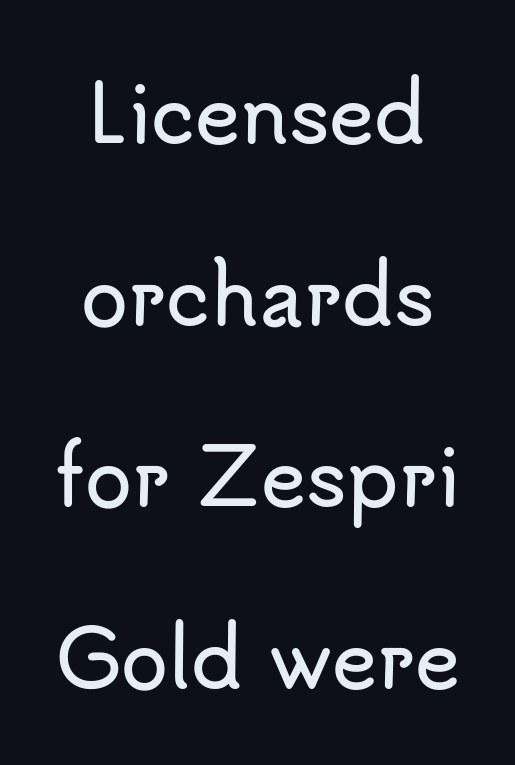
The image shows 77 px sans-serif type, upright; set loose line spacing (2.36x), normal letter spacing, not underlined; low stroke contrast and a small x-height.
